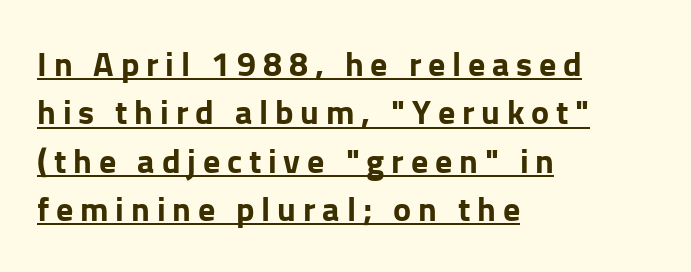
Q: Is the text bold? A: Yes.
Q: Is the text italic (slanted)? A: No, it is upright.
Q: Is the typeface a serif or a sans-serif typeface? A: Sans-serif.
Q: Is the text underlined? A: Yes.
Q: How is the paragraph aligned? A: Left-aligned.
Q: Is the spacing between letters normal or unusually wide? A: Unusually wide.
Q: Is the spacing between lines tight, normal or loose? A: Normal.
Q: Width (condensed, normal, or wide)? A: Normal.
Q: Stroke contrast? A: Low.
Q: x-height? A: Medium.
Q: Monospaced? A: No.
